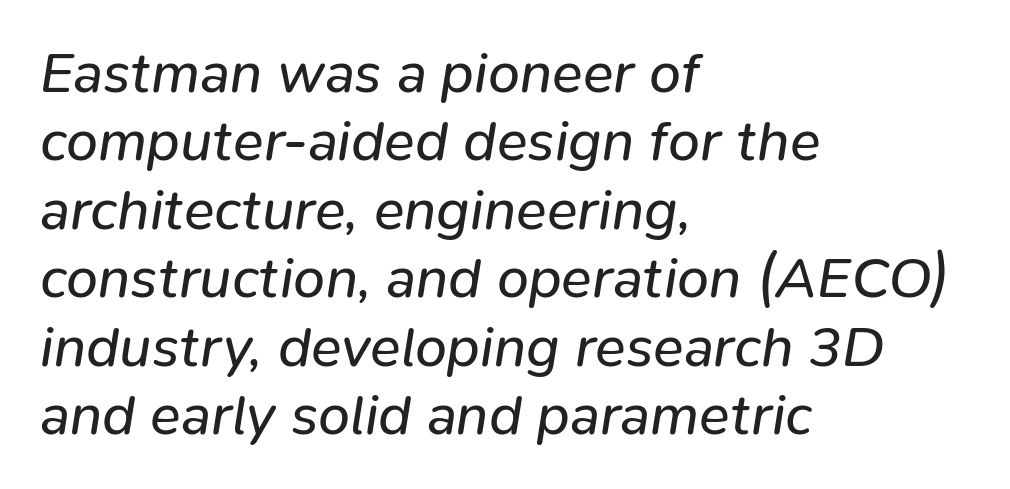
Stem width sits at or under what a default text font uses. Every character sits at an angle, as italics do. You could call the tracking neutral — neither tight nor loose. Plain, unruled lines of type.
